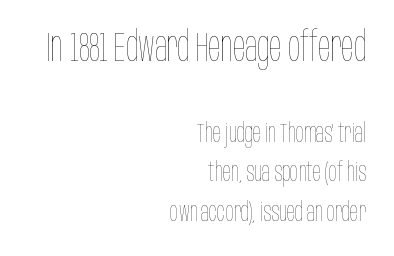
Q: Is the text bold? A: No.
Q: Is the text italic (slanted)? A: No, it is upright.
Q: Is the text underlined? A: No.
Q: How is the paragraph aligned? A: Right-aligned.
Q: Is the spacing between letters normal or unusually wide? A: Normal.
Q: Is the spacing between lines tight, normal or loose? A: Normal.
Q: Which block of text is set in a larger size, the first (top) or the second (bottom)? A: The first (top) one.
Q: Width (condensed, normal, or wide)? A: Condensed.
Q: Stroke contrast? A: Low.
Q: x-height? A: Large.
Q: Monospaced? A: No.
